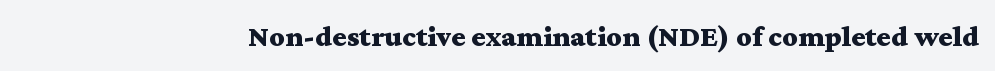
The image shows 30 px bold, wide serif type, upright; set normal letter spacing, not underlined; medium stroke contrast and a medium x-height.
